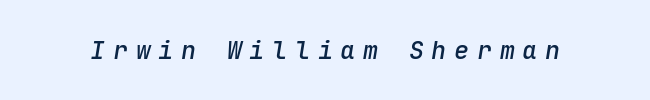
The image shows 25 px text type, italic (leaning right); set unusually wide letter spacing (+0.31 em), not underlined.
